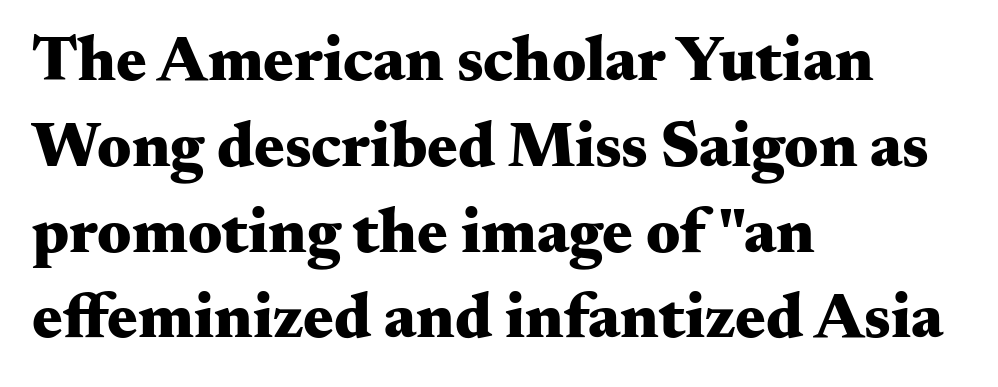
Q: Is the text bold? A: Yes.
Q: Is the text italic (slanted)? A: No, it is upright.
Q: Is the typeface a serif or a sans-serif typeface? A: Serif.
Q: Is the text underlined? A: No.
Q: How is the paragraph aligned? A: Left-aligned.
Q: Is the spacing between letters normal or unusually wide? A: Normal.
Q: Is the spacing between lines tight, normal or loose? A: Normal.
Q: Width (condensed, normal, or wide)? A: Wide.
Q: Stroke contrast? A: Medium.
Q: x-height? A: Small.
Q: Monospaced? A: No.
